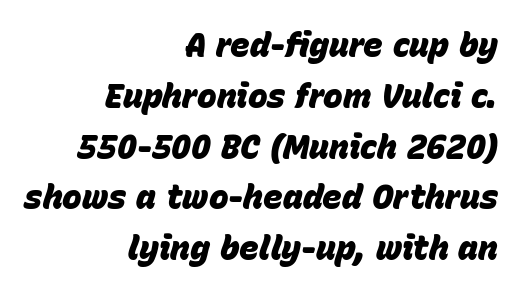
Q: Is the text bold? A: Yes.
Q: Is the text italic (slanted)? A: Yes, it leans right by about 15 degrees.
Q: Is the text underlined? A: No.
Q: How is the paragraph aligned? A: Right-aligned.
Q: Is the spacing between letters normal or unusually wide? A: Normal.
Q: Is the spacing between lines tight, normal or loose? A: Normal.
Q: Width (condensed, normal, or wide)? A: Normal.
Q: Stroke contrast? A: Low.
Q: x-height? A: Large.
Q: Monospaced? A: No.
